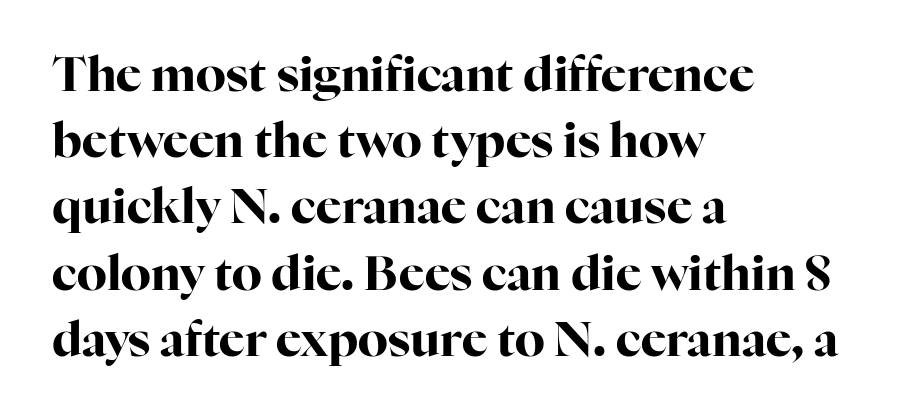
A student would call this left alignment; a typographer would say flush left, rag right. The area under the type is left untouched. These words are printed bold, with thick strokes throughout. The designer left line spacing at the default. Tracking here is standard; glyphs follow each other at the usual distance.
